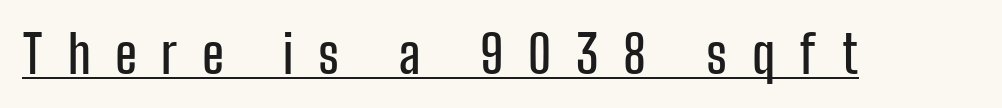
Students, observe the line beneath the letters — that is underlining. Is the letter spacing exaggerated? Yes — the characters are pushed far apart. What kind of face is this? One without serifs — a sans. Notice how the stems are strictly vertical — no italics here.
